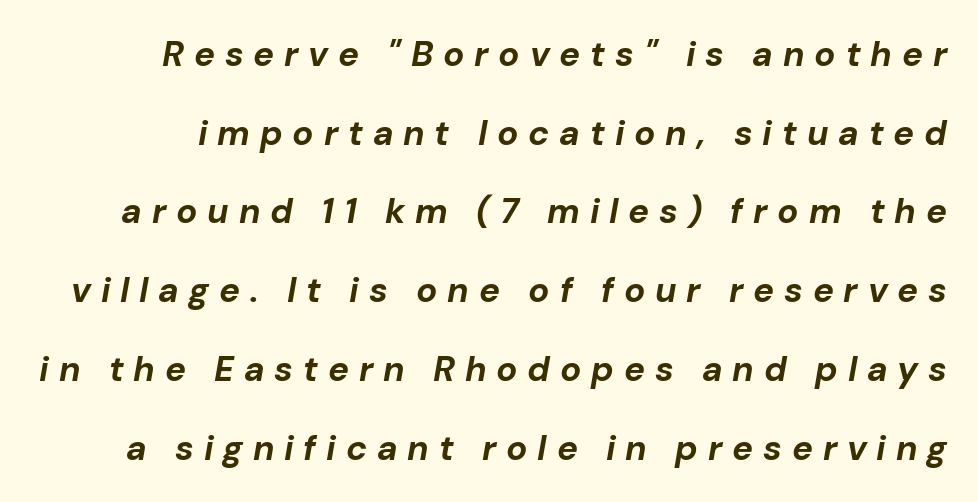
{"italic": "yes", "lean": "right", "slant_degrees": 10, "bold": "yes", "weight": "bold", "width": "normal", "stroke_contrast": "low", "x_height": "medium", "monospaced": "no", "underline": "no", "line_spacing": "loose", "line_spacing_ratio": 2.25, "letter_spacing": "wide", "letter_spacing_em": 0.28, "glyph_px": 35}
